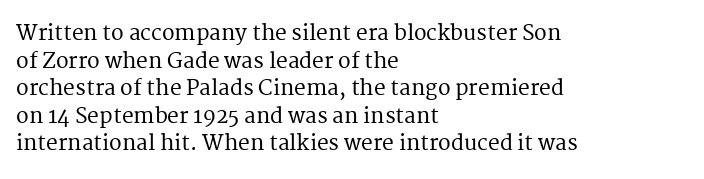
Line starts are locked; line ends wander. Leading matches the norm, producing a regular column. Characters remain perfectly vertical along every line. The area under the type is left untouched. Caption: standard tracking, unaltered.
